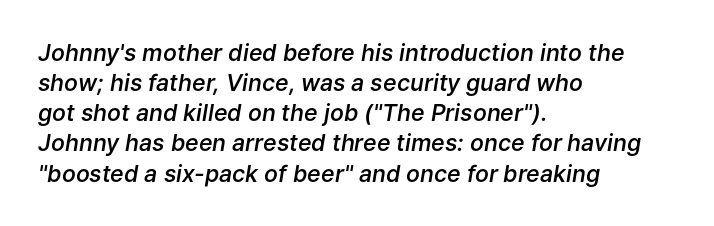
Q: Is the text bold? A: Semi-bold.
Q: Is the text italic (slanted)? A: Yes, it leans right by about 9 degrees.
Q: Is the text underlined? A: No.
Q: How is the paragraph aligned? A: Left-aligned.
Q: Is the spacing between letters normal or unusually wide? A: Normal.
Q: Is the spacing between lines tight, normal or loose? A: Normal.
